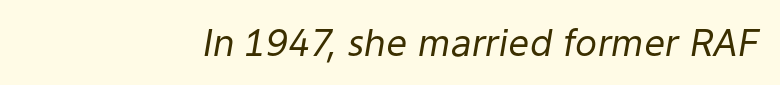
{"italic": "yes", "lean": "right", "slant_degrees": 9, "bold": "no", "weight": "regular", "width": "normal", "stroke_contrast": "low", "x_height": "medium", "monospaced": "no", "underline": "no", "letter_spacing": "normal", "letter_spacing_em": 0.0, "glyph_px": 37}
